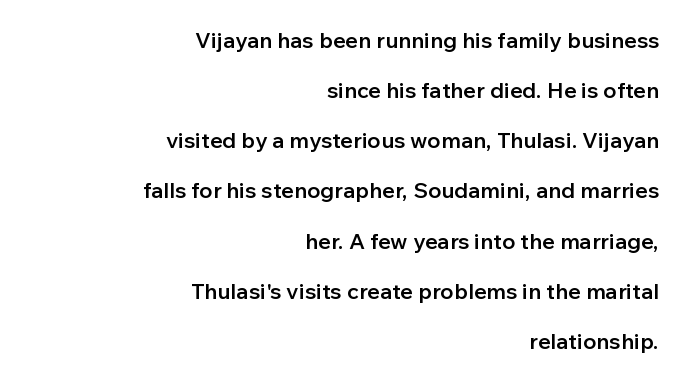
Nothing unusual about the tracking: characters are spaced as the font intends. Regarding leading, the lines here are spaced well apart. Nobody drew a line under any word here. Italic? Not at all — the glyphs are vertical. Every letter is mildly thick-stroked: semibold rather than bold. These lines stack with their right ends in a neat column.
